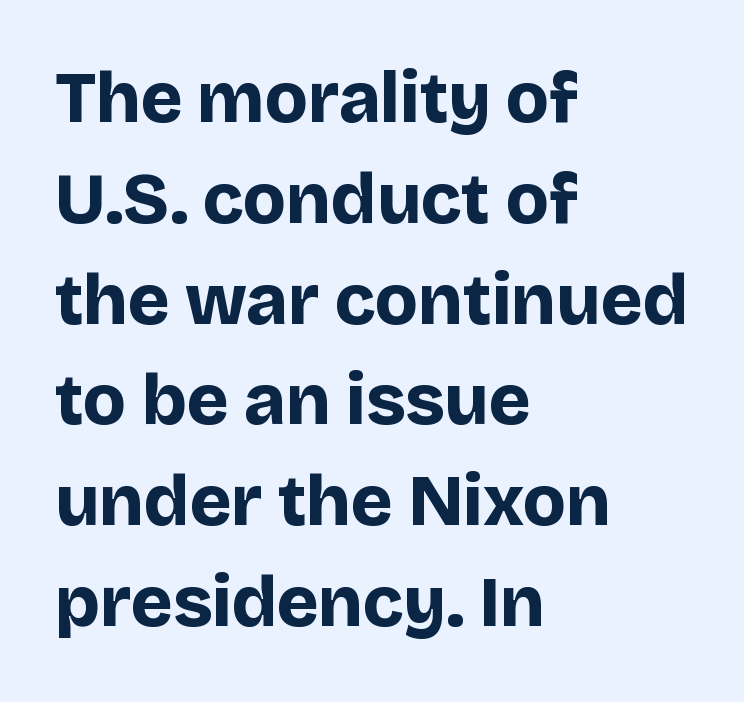
Q: Is the text bold? A: Yes.
Q: Is the text italic (slanted)? A: No, it is upright.
Q: Is the typeface a serif or a sans-serif typeface? A: Sans-serif.
Q: Is the text underlined? A: No.
Q: How is the paragraph aligned? A: Left-aligned.
Q: Is the spacing between letters normal or unusually wide? A: Normal.
Q: Is the spacing between lines tight, normal or loose? A: Normal.
Q: Width (condensed, normal, or wide)? A: Normal.
Q: Stroke contrast? A: Low.
Q: x-height? A: Large.
Q: Monospaced? A: No.
